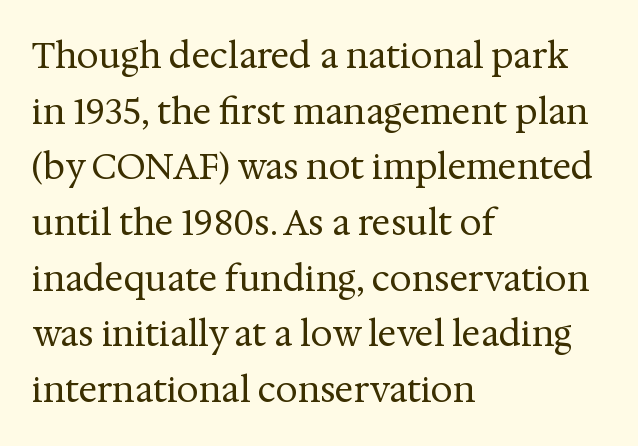
The image shows 35 px regular-weight serif type, upright; set left-aligned, normal line spacing (1.59x), normal letter spacing, not underlined; medium stroke contrast and a medium x-height.
